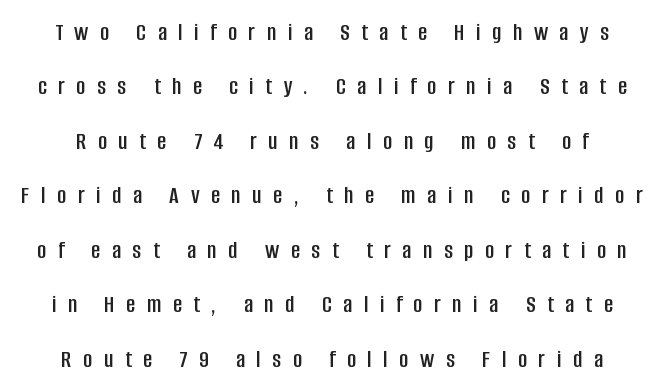
Q: Is the text italic (slanted)? A: No, it is upright.
Q: Is the text underlined? A: No.
Q: Is the spacing between letters normal or unusually wide? A: Unusually wide.
Q: Is the spacing between lines tight, normal or loose? A: Loose.
